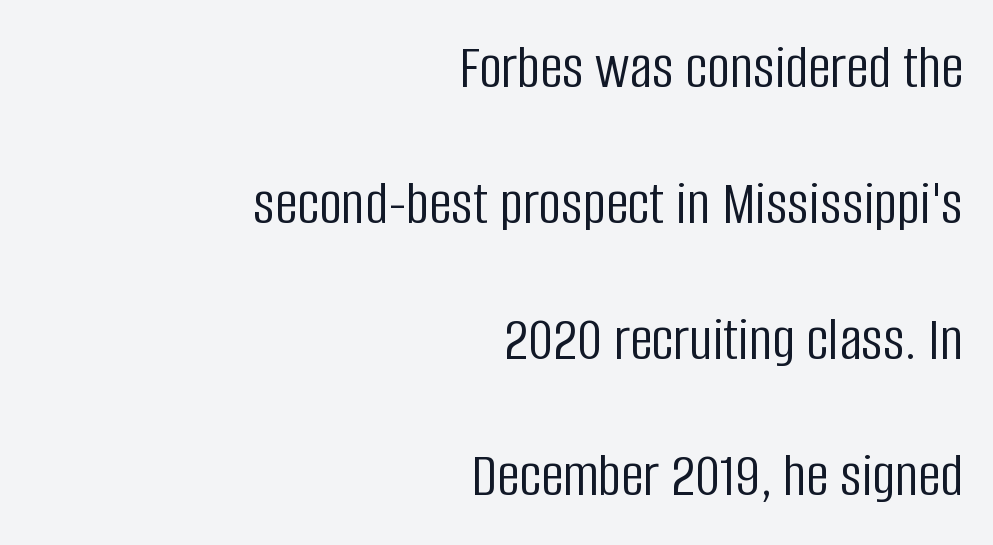
{"serif": "no", "italic": "no", "bold": "no", "weight": "light", "width": "condensed", "stroke_contrast": "low", "x_height": "large", "monospaced": "no", "underline": "no", "align": "right", "line_spacing": "loose", "line_spacing_ratio": 2.16, "letter_spacing": "normal", "letter_spacing_em": 0.0, "glyph_px": 63}
